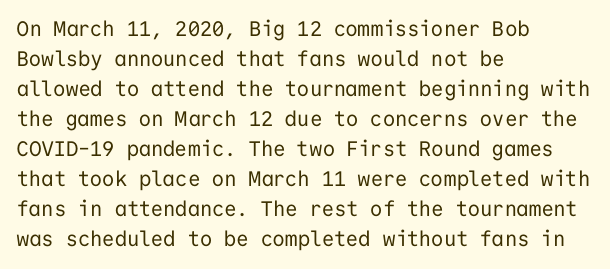
Compared with typical body copy, the letter spacing here is the same. The text block is weighted toward the left margin, trailing off unevenly rightward. The foot of each line stays bare and open. Evenly set lines give the paragraph a standard silhouette. Stroke thickness stays within the range of a standard reading face or lighter.
